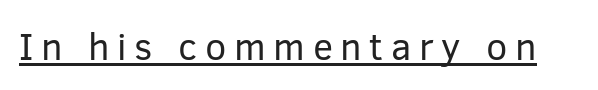
You can tell it's not italic because the verticals are truly vertical. Here the designer chose a conventional face with non-uniform glyph widths. Somebody hit Ctrl+U on this one — the words are underlined. Nothing heavy about these letters — not bold at all. The face used here is a sans, in the tradition of grotesques and geometrics.
